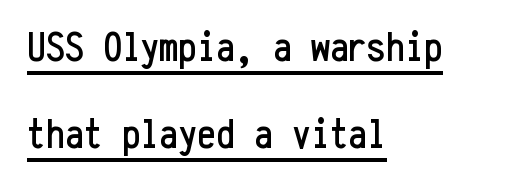
Q: Is the text italic (slanted)? A: No, it is upright.
Q: Is the typeface a serif or a sans-serif typeface? A: Sans-serif.
Q: Is the text underlined? A: Yes.
Q: How is the paragraph aligned? A: Left-aligned.
Q: Is the spacing between letters normal or unusually wide? A: Normal.
Q: Is the spacing between lines tight, normal or loose? A: Loose.
Q: Width (condensed, normal, or wide)? A: Condensed.
Q: Stroke contrast? A: Low.
Q: x-height? A: Medium.
Q: Monospaced? A: Yes.
